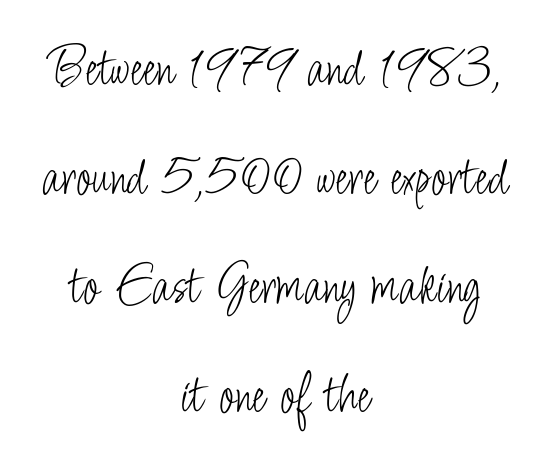
The image shows 58 px light, condensed sans-serif type; set centered, line spacing 1.88x, normal letter spacing, not underlined; low stroke contrast and a small x-height.
